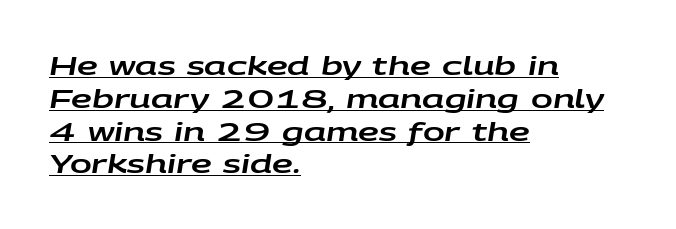
This rendering uses left alignment, leaving the right contour irregular. Honestly, the underline is the first thing you notice here. Default kerning and tracking; the words read as compact shapes. Characters are canted at an angle relative to the baseline's perpendicular.
